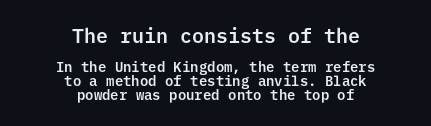
The image shows 20 px text type, upright; set centered, tight line spacing (1.01x), normal letter spacing, not underlined; the first (top) block is 1.43x larger.
